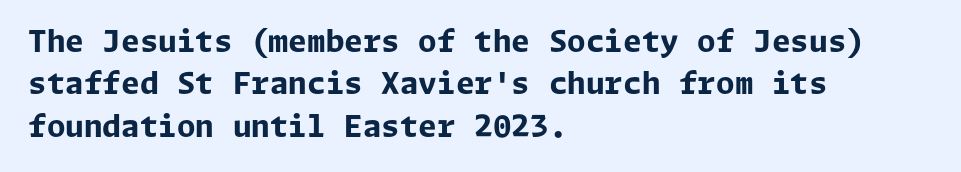
The setting favours the left margin, as ordinary paragraphs usually do. The text was rendered using a sans face with plain stroke endings. Honestly, there is no underline to notice here at all. The face used here has the dense, thick strokes of a bold. Italic: no, the glyphs are upright roman. Students, observe: this is what conventionally led text looks like.
